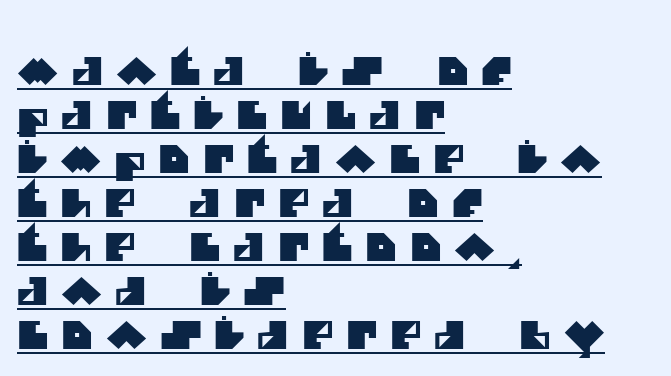
{"serif": "no", "width": "normal", "stroke_contrast": "medium", "x_height": "large", "monospaced": "no", "underline": "yes", "align": "left", "line_spacing_ratio": 1.16, "letter_spacing": "wide", "letter_spacing_em": 0.34, "glyph_px": 38}
